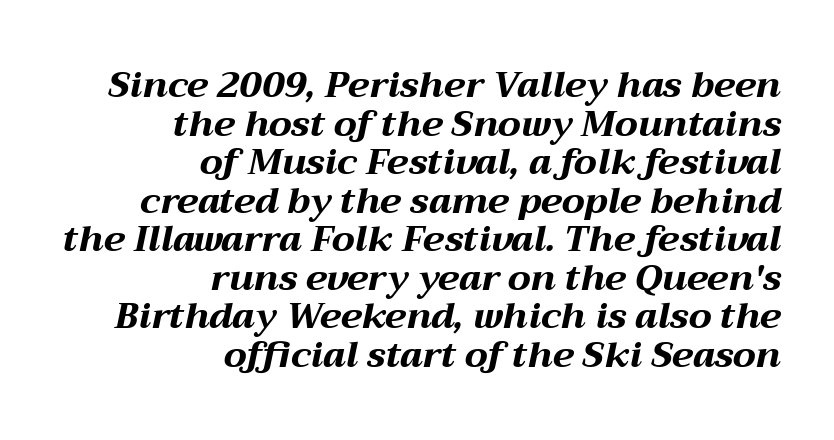
Q: Is the text bold? A: Yes.
Q: Is the text italic (slanted)? A: Yes, it leans right by about 12 degrees.
Q: Is the text underlined? A: No.
Q: How is the paragraph aligned? A: Right-aligned.
Q: Is the spacing between letters normal or unusually wide? A: Normal.
Q: Is the spacing between lines tight, normal or loose? A: Tight.
Q: Width (condensed, normal, or wide)? A: Wide.
Q: Stroke contrast? A: Medium.
Q: x-height? A: Medium.
Q: Monospaced? A: No.
